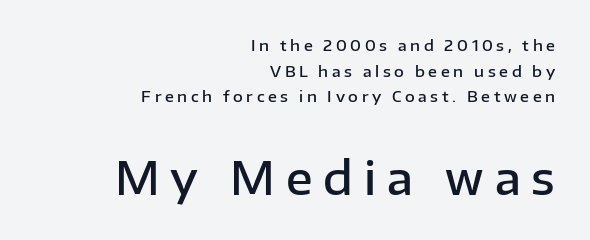
The image shows 45 px semibold sans-serif type, upright; set right-aligned, line spacing 1.71x, unusually wide letter spacing (+0.24 em), not underlined; the second (bottom) block is 3.0x larger; low stroke contrast and a medium x-height.
